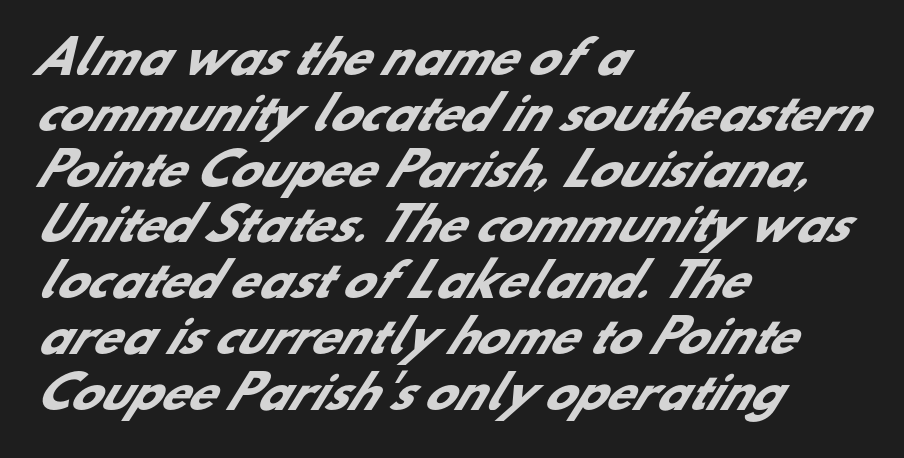
The image shows 45 px heavy sans-serif type; set left-aligned, line spacing 1.24x, normal letter spacing, not underlined; low stroke contrast and a small x-height.
